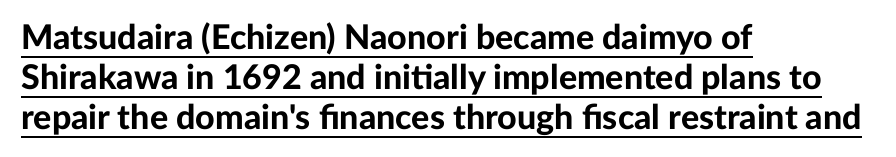
The image shows 34 px bold sans-serif type, upright; set left-aligned, line spacing 1.17x, normal letter spacing, underlined; low stroke contrast and a medium x-height.
